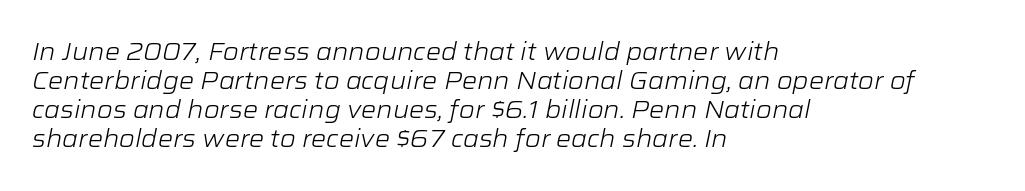
The type is set solid horizontally, with unmodified tracking. The strip under each line holds only bare page. This reads as an unemphasized weight, regular at the heaviest. Line beginnings align vertically; line endings do not. Quick note: italic.
